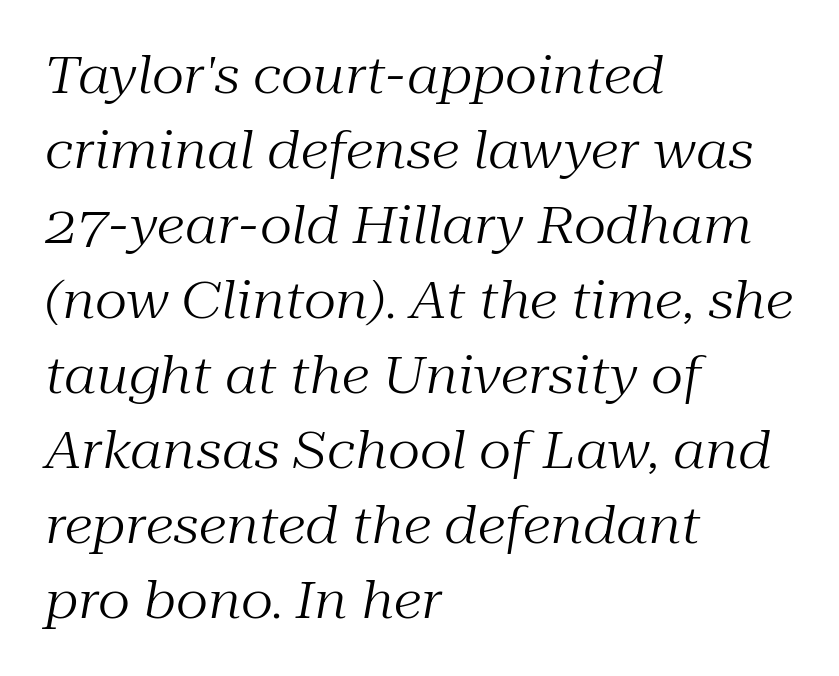
Between one letter and the next there's only the usual sliver of space. Each letter keeps its own natural width here, so spacing adapts to shape. Unlike a clean sans, this face finishes its strokes with serifs. Alignment: flush left.
